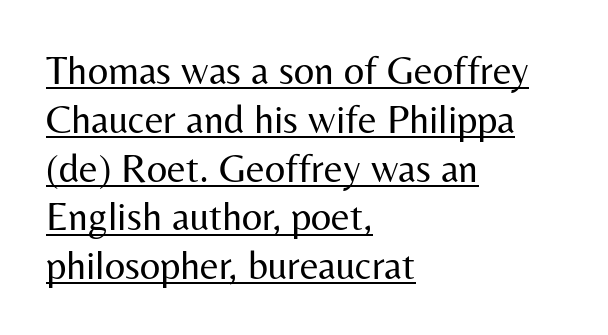
Q: Is the text bold? A: No.
Q: Is the text italic (slanted)? A: No, it is upright.
Q: Is the typeface a serif or a sans-serif typeface? A: Sans-serif.
Q: Is the text underlined? A: Yes.
Q: How is the paragraph aligned? A: Left-aligned.
Q: Is the spacing between letters normal or unusually wide? A: Normal.
Q: Width (condensed, normal, or wide)? A: Normal.
Q: Stroke contrast? A: Medium.
Q: x-height? A: Medium.
Q: Monospaced? A: No.
